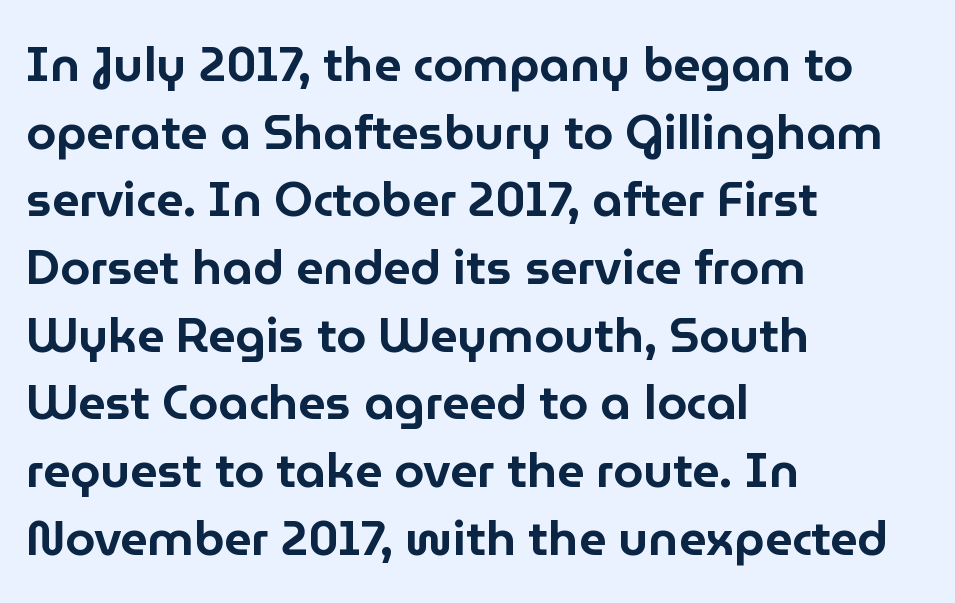
The image shows 48 px sans-serif type, upright; set left-aligned, normal line spacing (1.41x), normal letter spacing, not underlined; low stroke contrast and a medium x-height.
